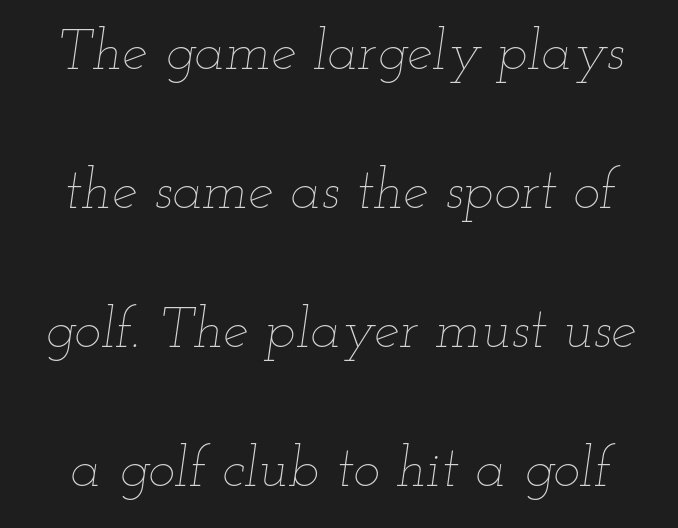
Slanted lettering throughout. Is this a fixed-width face? No — the glyphs have proportional, varying widths. Decoration check: the copy has no underline. The characters are drawn with everyday or finer stroke widths. Each new line begins a long way beneath the previous one.
